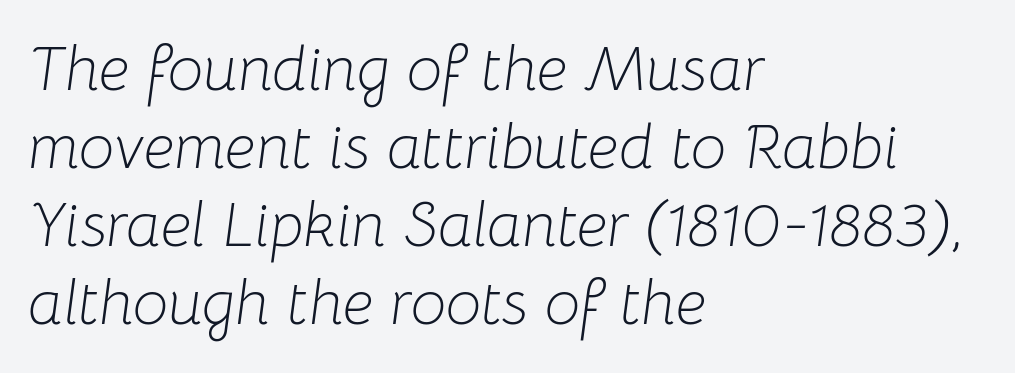
Q: Is the text bold? A: No.
Q: Is the text italic (slanted)? A: Yes, it leans right by about 8 degrees.
Q: Is the text underlined? A: No.
Q: How is the paragraph aligned? A: Left-aligned.
Q: Is the spacing between letters normal or unusually wide? A: Normal.
Q: Width (condensed, normal, or wide)? A: Normal.
Q: Stroke contrast? A: Low.
Q: x-height? A: Medium.
Q: Monospaced? A: No.
